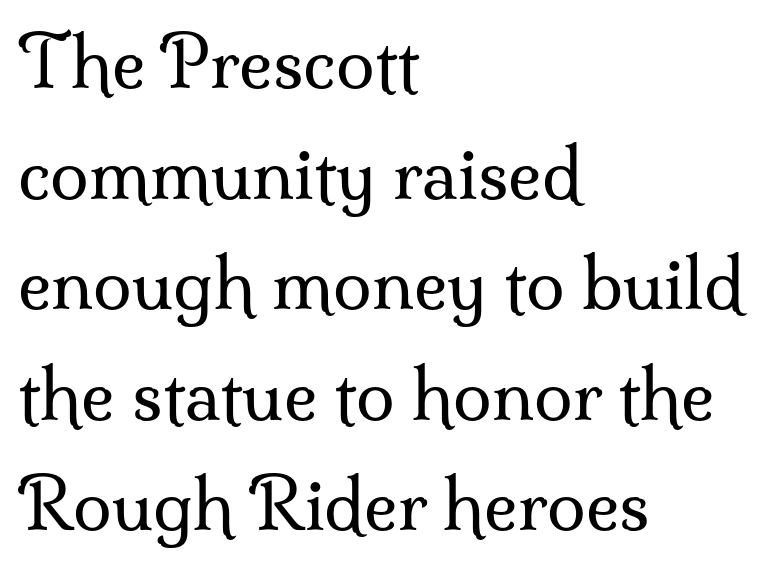
These lines stack with their left ends in a neat column. Letters have the restrained weight of plain body copy at most. Style check: upright. This is serif lettering, the kind often seen in printed books. The space directly below the letters is spotless.
